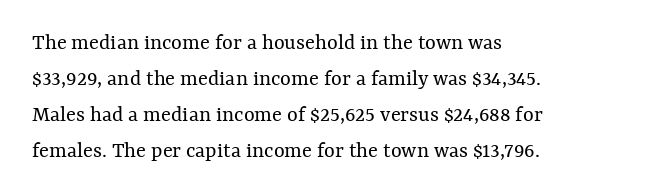
Q: Is the text bold? A: No.
Q: Is the text italic (slanted)? A: No, it is upright.
Q: Is the text underlined? A: No.
Q: How is the paragraph aligned? A: Left-aligned.
Q: Is the spacing between letters normal or unusually wide? A: Normal.
Q: Is the spacing between lines tight, normal or loose? A: Normal.
